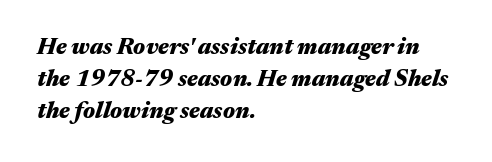
The image shows 23 px bold type, italic (leaning right); set left-aligned, normal line spacing (1.39x), normal letter spacing, not underlined.
